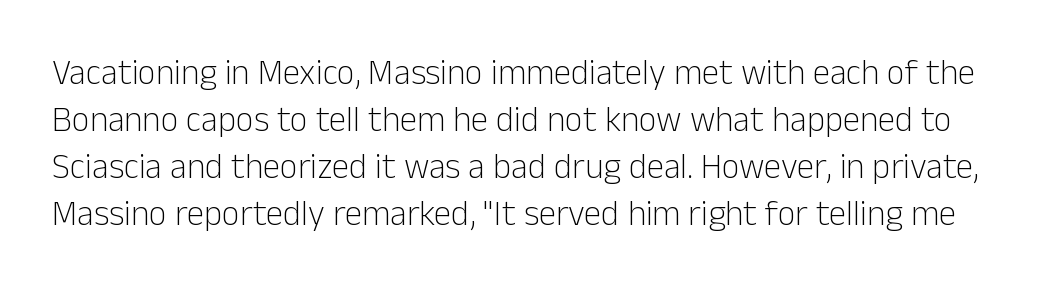
The image shows 35 px light sans-serif type, upright; set normal line spacing (1.34x), normal letter spacing, not underlined; low stroke contrast and a medium x-height.
